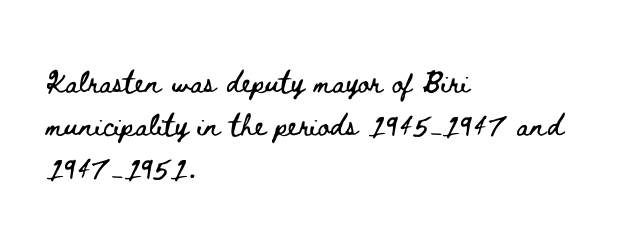
The image shows 28 px wide type; set left-aligned, normal line spacing (1.54x), normal letter spacing, not underlined; low stroke contrast and a small x-height.
